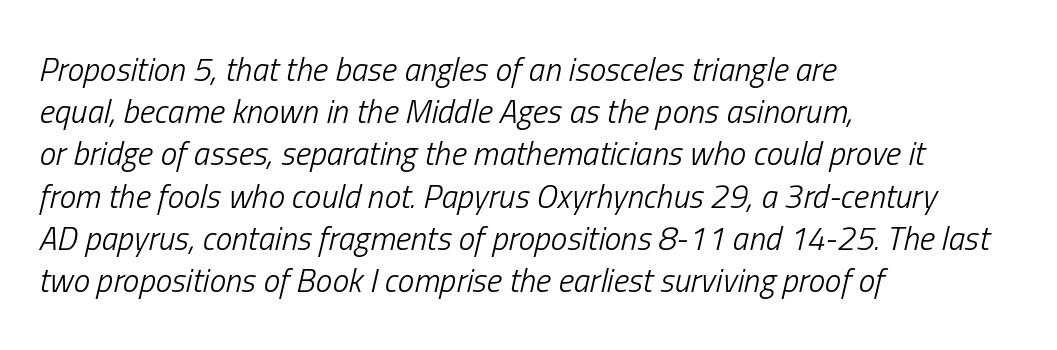
Q: Is the text bold? A: No.
Q: Is the text italic (slanted)? A: Yes, it leans right by about 13 degrees.
Q: Is the text underlined? A: No.
Q: How is the paragraph aligned? A: Left-aligned.
Q: Is the spacing between letters normal or unusually wide? A: Normal.
Q: Is the spacing between lines tight, normal or loose? A: Normal.
Q: Width (condensed, normal, or wide)? A: Condensed.
Q: Stroke contrast? A: Low.
Q: x-height? A: Medium.
Q: Monospaced? A: No.
